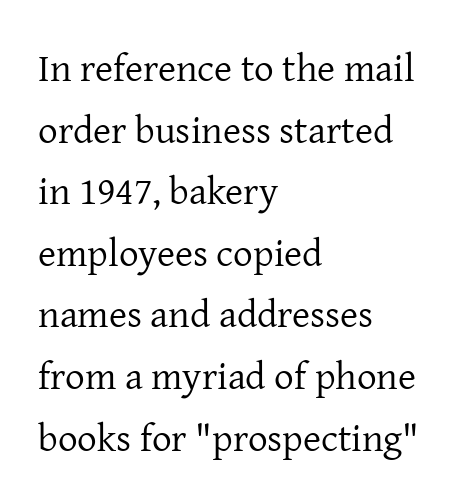
Q: Is the text bold? A: No.
Q: Is the text italic (slanted)? A: No, it is upright.
Q: Is the typeface a serif or a sans-serif typeface? A: Serif.
Q: Is the text underlined? A: No.
Q: How is the paragraph aligned? A: Left-aligned.
Q: Is the spacing between letters normal or unusually wide? A: Normal.
Q: Is the spacing between lines tight, normal or loose? A: Normal.
Q: Width (condensed, normal, or wide)? A: Normal.
Q: Stroke contrast? A: Low.
Q: x-height? A: Medium.
Q: Monospaced? A: No.
